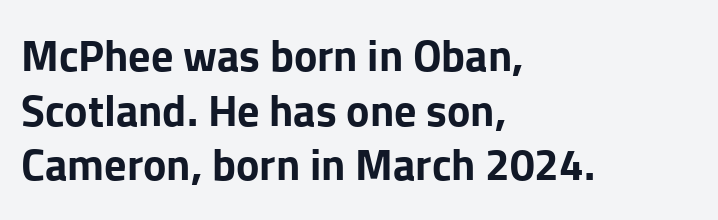
These lines are rendered in a variable-pitch font. Descenders hang freely into open space. Spacing between characters is what you'd get straight out of the box. The glyphs in this specimen are sans serif. Weight: bold. Every character sits straight up, as roman type does.
